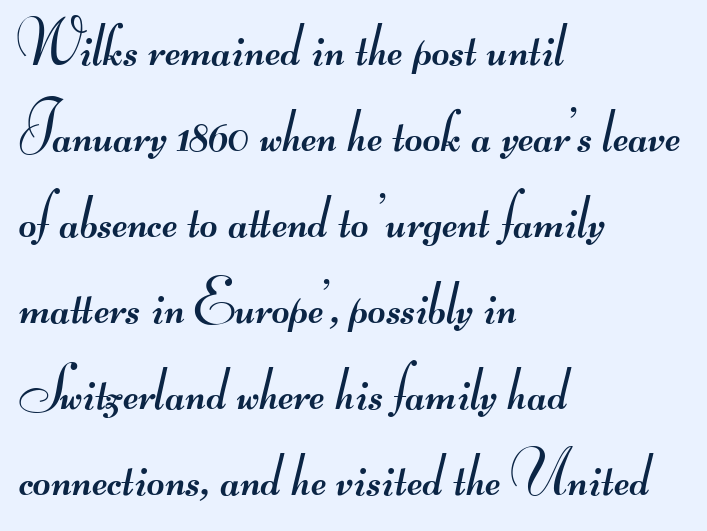
{"serif": "no", "bold": "no", "weight": "regular", "width": "wide", "stroke_contrast": "medium", "monospaced": "no", "underline": "no", "align": "left", "line_spacing": "normal", "line_spacing_ratio": 1.41, "letter_spacing": "normal", "letter_spacing_em": 0.0, "glyph_px": 61}
